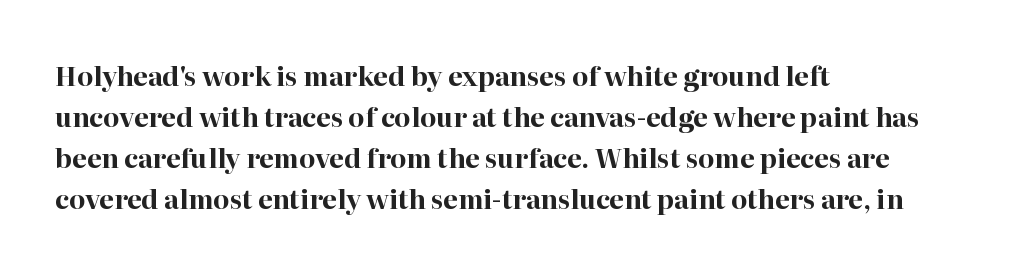
Q: Is the text bold? A: Yes.
Q: Is the text italic (slanted)? A: No, it is upright.
Q: Is the text underlined? A: No.
Q: How is the paragraph aligned? A: Left-aligned.
Q: Is the spacing between letters normal or unusually wide? A: Normal.
Q: Is the spacing between lines tight, normal or loose? A: Normal.
